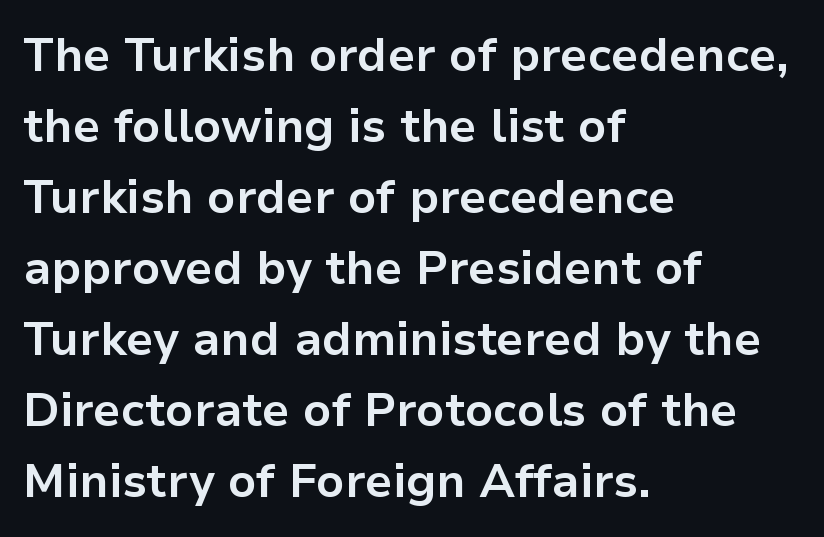
Every stem runs plumb, perpendicular to the baseline. Standard letterfit; no display-style spreading of the glyphs. The characters display no serif detailing; their extremities are plain. Whoever set this chose a conventional vertical rhythm. Think of a printed novel: that variable character pitch is what you see here.
